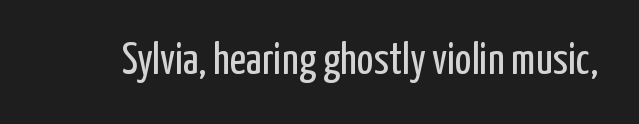
The letterforms sit shoulder to shoulder at normal distance. Typographically, this falls in the sans-serif category. Each row of text sits above clean, open space. Varying glyph widths throughout — classic text-font behaviour. A typesetter would mark this as roman, not italic.
